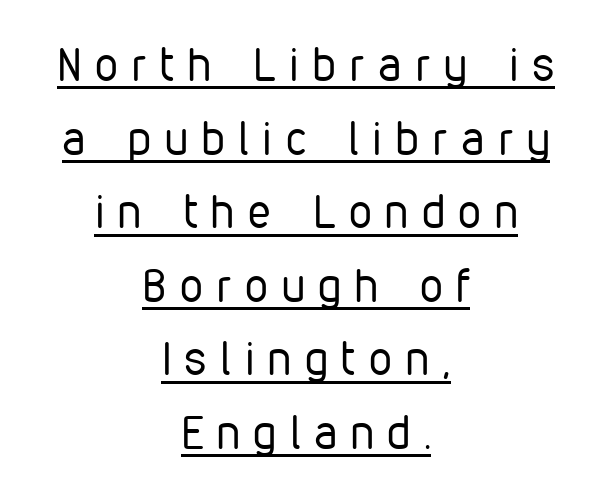
{"serif": "no", "italic": "no", "bold": "no", "weight": "regular", "width": "condensed", "stroke_contrast": "low", "x_height": "medium", "monospaced": "no", "underline": "yes", "align": "center", "line_spacing": "normal", "line_spacing_ratio": 1.6, "letter_spacing": "wide", "letter_spacing_em": 0.3, "glyph_px": 46}
